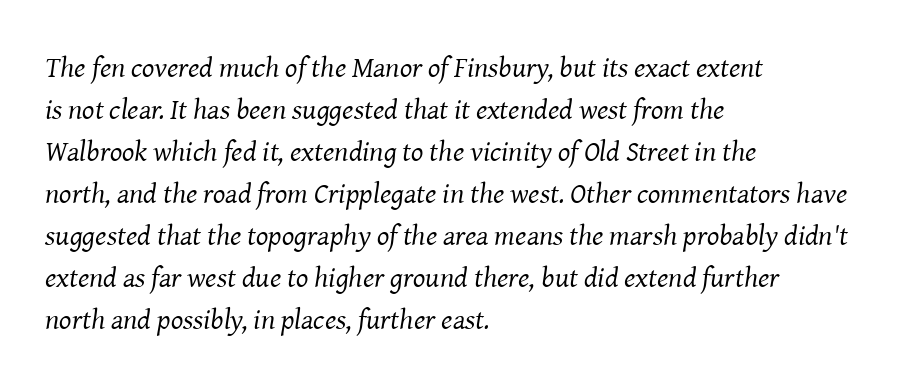
Observe the serifs anchoring each vertical stroke in this sample. The weight tops out at a normal text grade. Vertical spacing — default. The gaps between neighbouring characters are ordinary and unremarkable.
